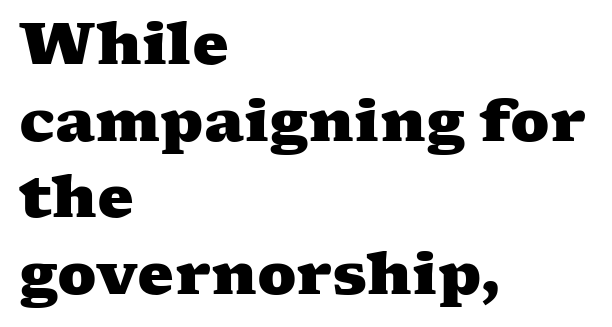
{"serif": "yes", "bold": "yes", "weight": "heavy", "width": "wide", "stroke_contrast": "medium", "x_height": "medium", "monospaced": "no", "underline": "no", "align": "left", "line_spacing": "normal", "line_spacing_ratio": 1.32, "letter_spacing": "normal", "letter_spacing_em": 0.0, "glyph_px": 58}
